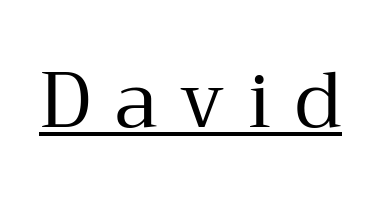
The image shows 78 px regular-weight serif type, upright; set unusually wide letter spacing (+0.3 em), underlined; medium stroke contrast and a medium x-height.
